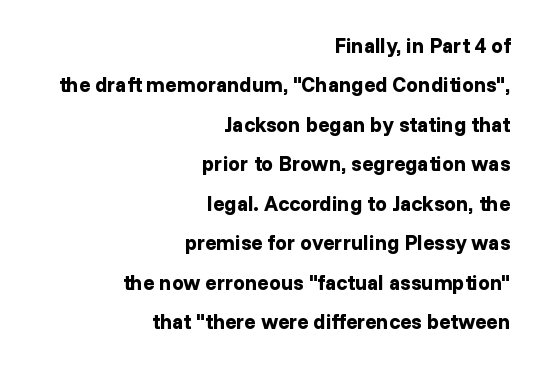
Q: Is the text bold? A: Yes.
Q: Is the text italic (slanted)? A: No, it is upright.
Q: Is the text underlined? A: No.
Q: How is the paragraph aligned? A: Right-aligned.
Q: Is the spacing between letters normal or unusually wide? A: Normal.
